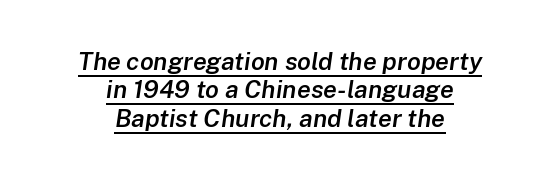
The image shows 25 px text type, italic (leaning right); set centered, tight line spacing (1.14x), normal letter spacing, underlined.
